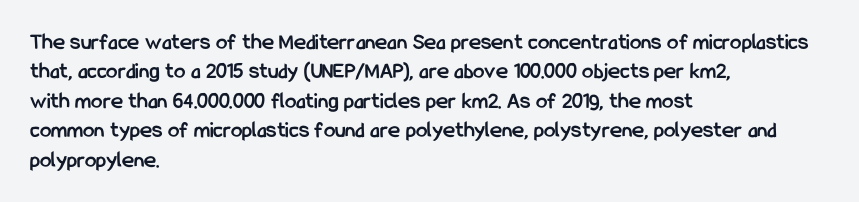
The image shows 23 px bold type, upright; set left-aligned, normal line spacing (1.28x), normal letter spacing, not underlined.
